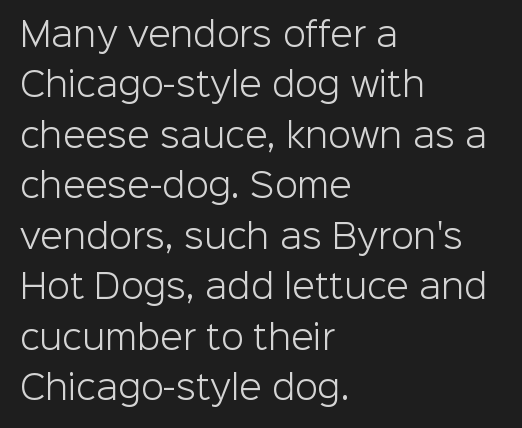
Q: Is the text bold? A: No.
Q: Is the text italic (slanted)? A: No, it is upright.
Q: Is the typeface a serif or a sans-serif typeface? A: Sans-serif.
Q: Is the text underlined? A: No.
Q: How is the paragraph aligned? A: Left-aligned.
Q: Is the spacing between letters normal or unusually wide? A: Normal.
Q: Is the spacing between lines tight, normal or loose? A: Normal.
Q: Width (condensed, normal, or wide)? A: Normal.
Q: Stroke contrast? A: Low.
Q: x-height? A: Medium.
Q: Monospaced? A: No.
